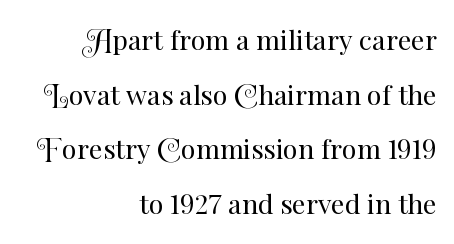
{"italic": "no", "bold": "no", "underline": "no", "align": "right", "line_spacing": "loose", "line_spacing_ratio": 2.02, "letter_spacing": "normal", "letter_spacing_em": 0.0, "glyph_px": 27}
